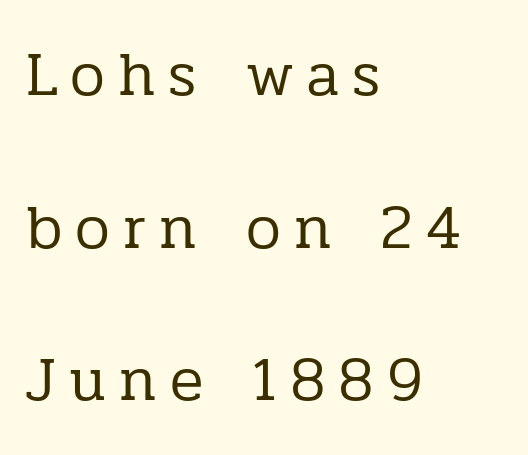
Q: Is the text bold? A: No.
Q: Is the text italic (slanted)? A: No, it is upright.
Q: Is the typeface a serif or a sans-serif typeface? A: Serif.
Q: Is the text underlined? A: No.
Q: How is the paragraph aligned? A: Left-aligned.
Q: Is the spacing between letters normal or unusually wide? A: Unusually wide.
Q: Is the spacing between lines tight, normal or loose? A: Loose.
Q: Width (condensed, normal, or wide)? A: Normal.
Q: Stroke contrast? A: Low.
Q: x-height? A: Medium.
Q: Monospaced? A: No.
